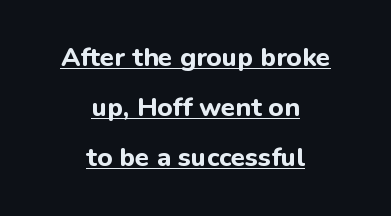
Q: Is the text bold? A: Yes.
Q: Is the text italic (slanted)? A: No, it is upright.
Q: Is the text underlined? A: Yes.
Q: How is the paragraph aligned? A: Centered.
Q: Is the spacing between letters normal or unusually wide? A: Normal.
Q: Is the spacing between lines tight, normal or loose? A: Loose.
